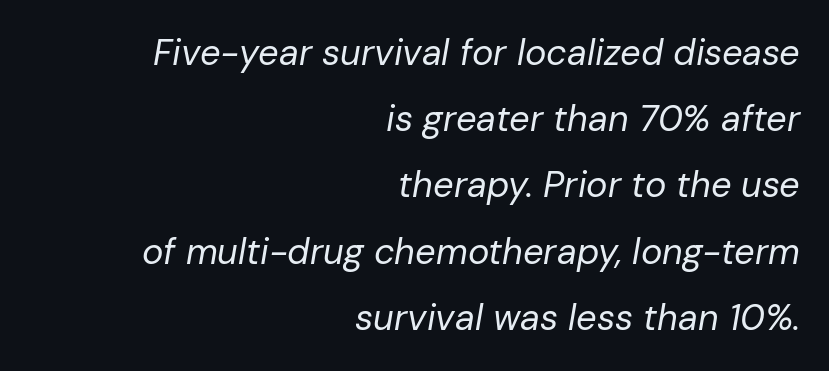
Q: Is the text bold? A: No.
Q: Is the text italic (slanted)? A: Yes, it leans right by about 10 degrees.
Q: Is the text underlined? A: No.
Q: How is the paragraph aligned? A: Right-aligned.
Q: Is the spacing between letters normal or unusually wide? A: Normal.
Q: Width (condensed, normal, or wide)? A: Normal.
Q: Stroke contrast? A: Low.
Q: x-height? A: Medium.
Q: Monospaced? A: No.
